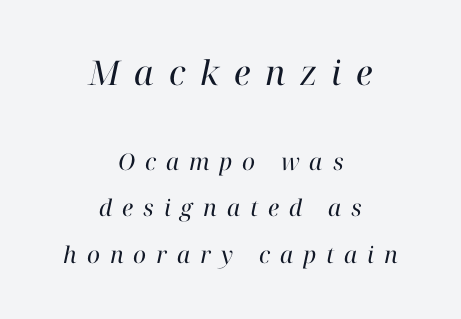
{"serif": "yes", "italic": "yes", "lean": "right", "slant_degrees": 12, "bold": "no", "weight": "regular", "width": "normal", "stroke_contrast": "high", "x_height": "medium", "monospaced": "no", "underline": "no", "align": "center", "line_spacing": "loose", "line_spacing_ratio": 2.04, "letter_spacing": "wide", "letter_spacing_em": 0.43, "larger_block": "first", "size_ratio": 1.48, "glyph_px": 34}
